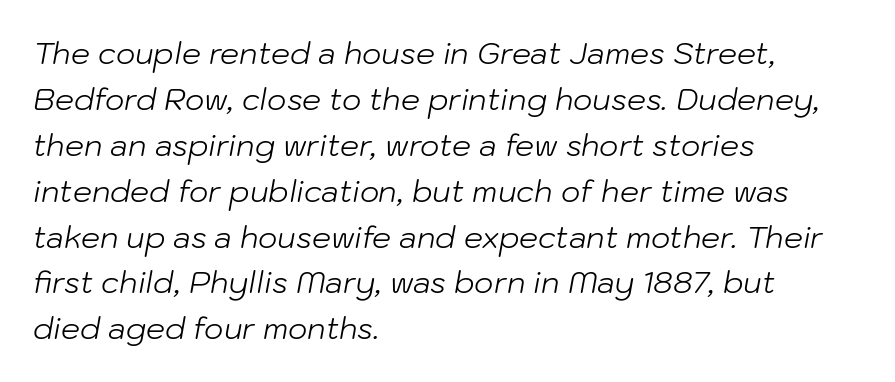
Words appear dense and cohesive because spacing is normal. These glyphs show unthickened strokes, regular width or finer. Think of a printed novel: that variable character pitch is what you see here. The space beneath each line is pristine and unruled. Rendered with sloped, italic letterforms. Left-aligned paragraph, ragged on the right.
